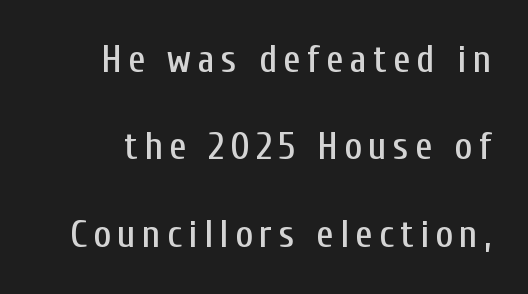
Horizontal bands of white between lines are thick stripes. The zone under the glyphs is completely vacant. Here the designer chose a conventional face with non-uniform glyph widths. Are there feet on the stems? There aren't — it's a sans. The axis of the letterforms is exactly vertical.
